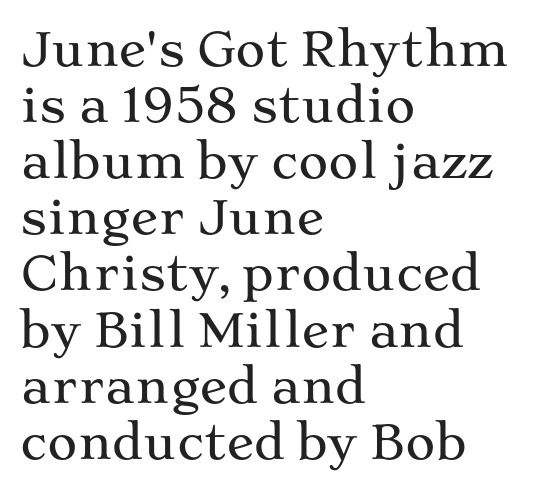
Only glyphs here, with clear space below each row. The typesetter chose a ragged-right arrangement here. If you drew a line through each stem, it would be perfectly vertical. Proportional: the letters do not fall into vertical columns.
